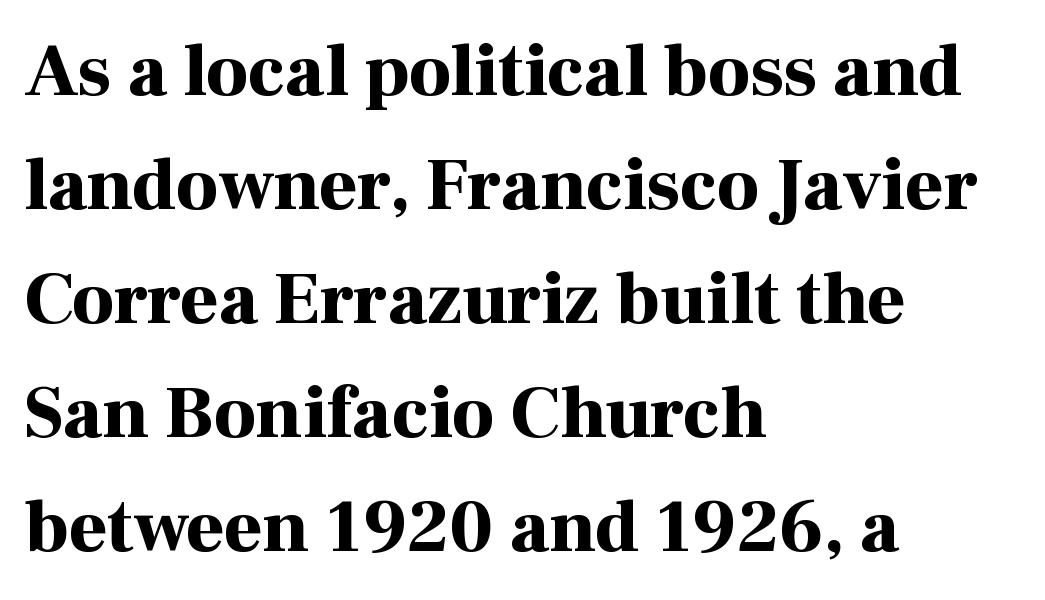
The image shows 74 px bold serif type, upright; set left-aligned, normal line spacing (1.54x), normal letter spacing, not underlined; high stroke contrast and a medium x-height.
